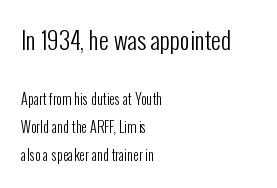
The line-height multiplier appears high, well above default. The letters stand straight up with perfectly vertical stems. Letter spacing: default. The cut favours lightness, reaching ordinary text weight at its darkest.
